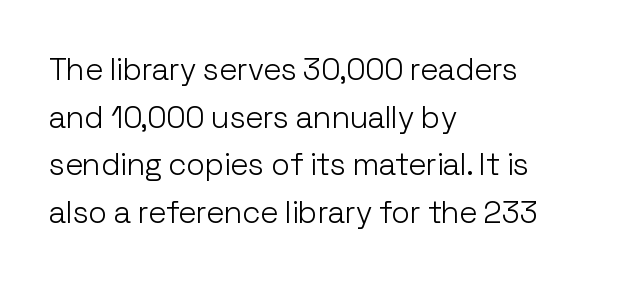
{"serif": "no", "italic": "no", "bold": "no", "weight": "light", "width": "normal", "stroke_contrast": "low", "x_height": "medium", "monospaced": "no", "underline": "no", "align": "left", "line_spacing": "normal", "line_spacing_ratio": 1.54, "letter_spacing": "normal", "letter_spacing_em": 0.0, "glyph_px": 31}
